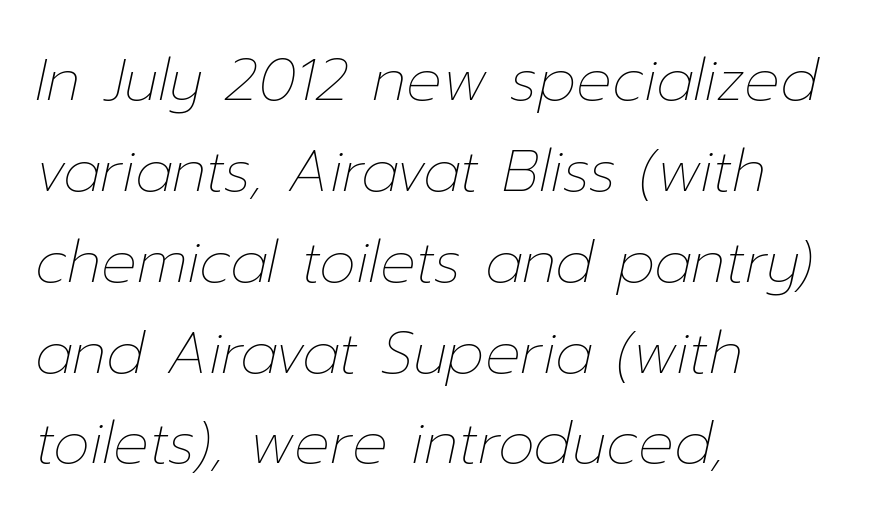
Which margin do the lines hug? The left one — the right edge is uneven. Bare-footed words on every line. Compared with ordinary roman type, these characters are visibly tilted. Note the varied advance widths — an 'i' is clearly narrower than an 'm'. Is the letter spacing exaggerated? No — it looks like the ordinary default. The passage shown stacks its lines at a standard gap.
